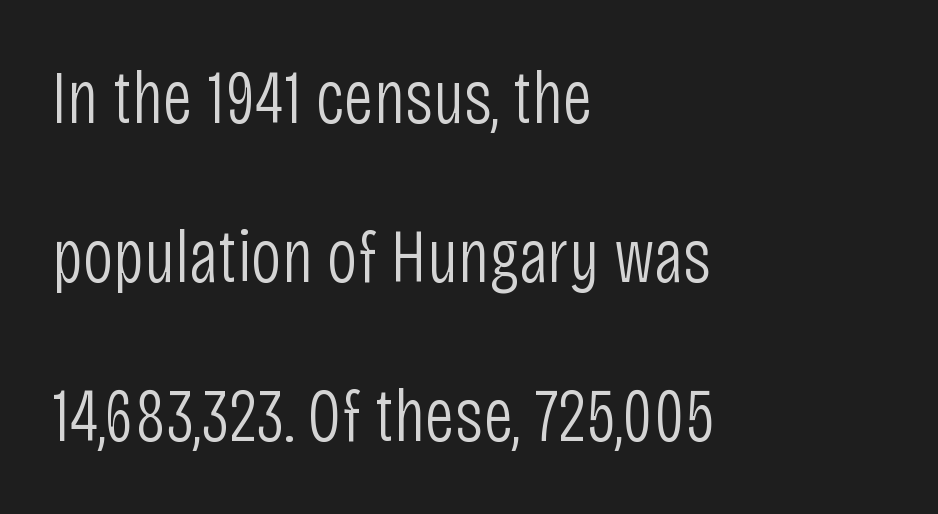
Q: Is the text bold? A: No.
Q: Is the text italic (slanted)? A: No, it is upright.
Q: Is the typeface a serif or a sans-serif typeface? A: Sans-serif.
Q: Is the text underlined? A: No.
Q: How is the paragraph aligned? A: Left-aligned.
Q: Is the spacing between letters normal or unusually wide? A: Normal.
Q: Is the spacing between lines tight, normal or loose? A: Loose.
Q: Width (condensed, normal, or wide)? A: Condensed.
Q: Stroke contrast? A: Low.
Q: x-height? A: Large.
Q: Monospaced? A: No.
